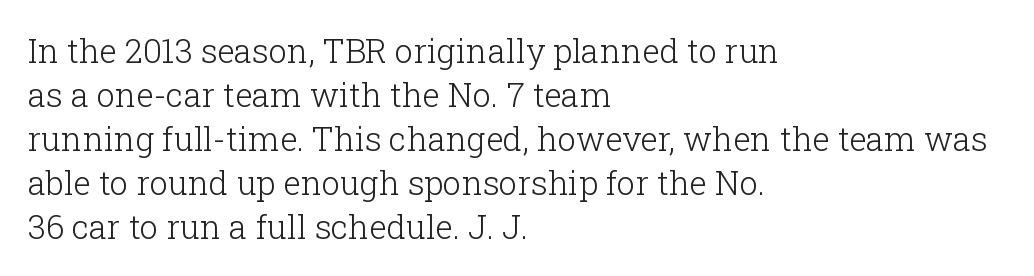
Inter-character spacing is left at the font's built-in metrics. Characters remain perfectly vertical along every line. Visually the block forms a straight wall on the left and a jagged coastline on the right. Bare-footed words on every line.
